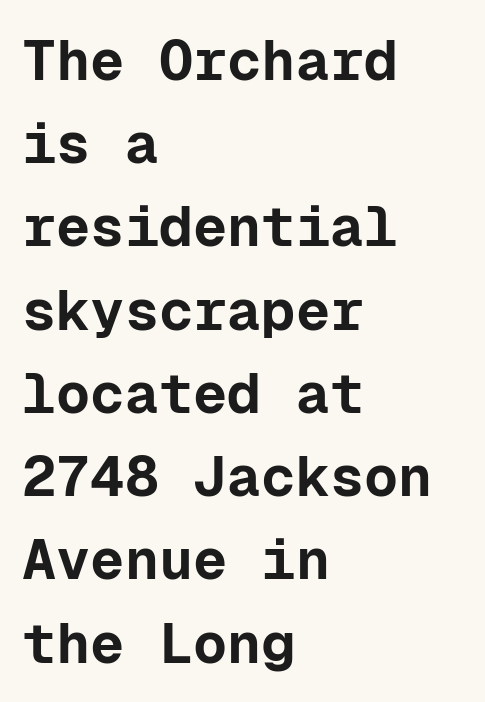
{"serif": "no", "italic": "no", "bold": "yes", "weight": "bold", "width": "normal", "stroke_contrast": "low", "x_height": "medium", "monospaced": "yes", "underline": "no", "align": "left", "line_spacing": "normal", "line_spacing_ratio": 1.46, "letter_spacing": "normal", "letter_spacing_em": 0.0, "glyph_px": 57}
